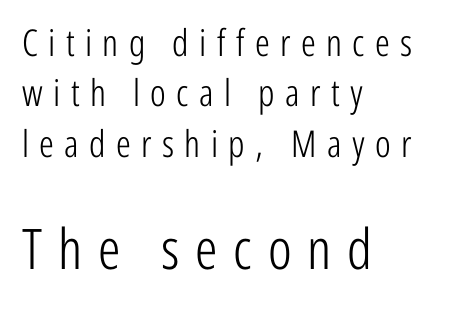
The image shows 56 px light, condensed sans-serif type, upright; set left-aligned, normal line spacing (1.36x), unusually wide letter spacing (+0.28 em), not underlined; the second (bottom) block is 1.51x larger; low stroke contrast and a medium x-height.
